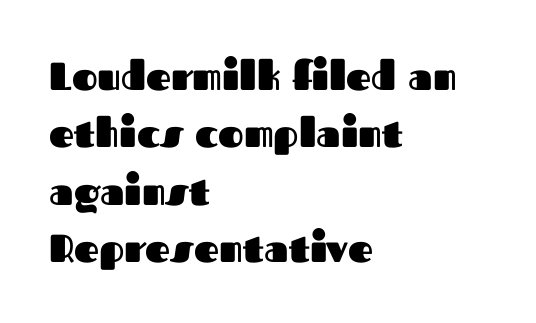
Does the copy run flush right? No — it runs flush left. Bare-footed words on every line. You can tell from the bare stems that sans-serif type was used. The passage shown is typed in a proportional face where columns would drift. A dark, heavy texture on the line: the type is bold. Successive baselines arrive at the customary interval.
